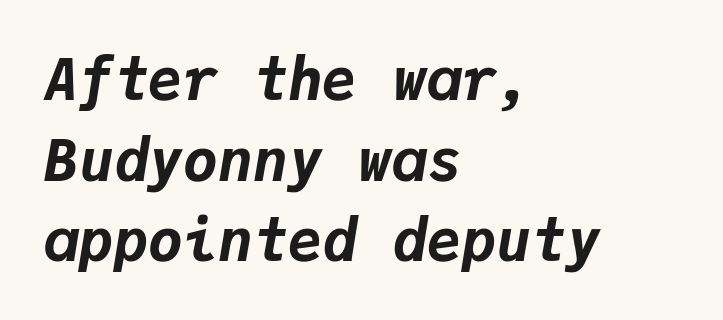
Q: Is the text bold? A: Yes.
Q: Is the text italic (slanted)? A: Yes, it leans right by about 9 degrees.
Q: Is the text underlined? A: No.
Q: How is the paragraph aligned? A: Left-aligned.
Q: Is the spacing between letters normal or unusually wide? A: Normal.
Q: Is the spacing between lines tight, normal or loose? A: Normal.
Q: Width (condensed, normal, or wide)? A: Normal.
Q: Stroke contrast? A: Low.
Q: x-height? A: Medium.
Q: Monospaced? A: Yes.
